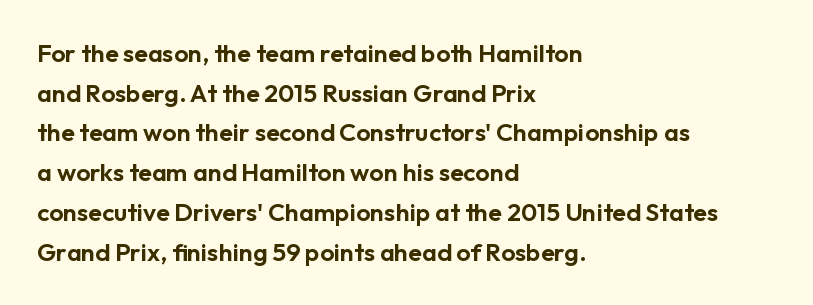
Words appear dense and cohesive because spacing is normal. Italic? Not at all — the glyphs are vertical. Horizontally, the lines are justified to the leading edge only. Leading matches the norm, producing a regular column. Each row of text sits above clean, open space.
